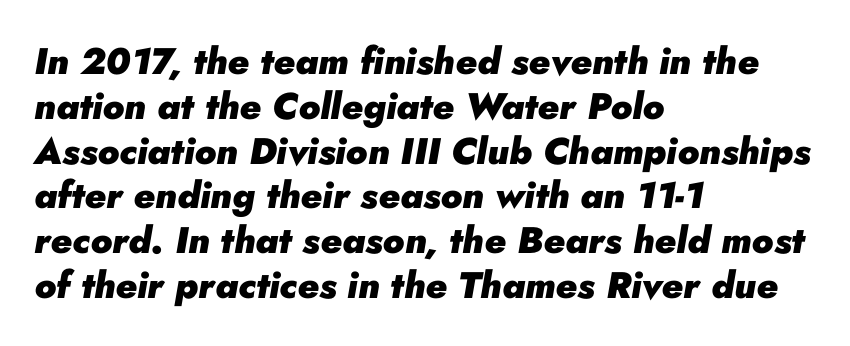
The image shows 37 px heavy type, italic (leaning right); set left-aligned, line spacing 1.21x, normal letter spacing, not underlined; low stroke contrast and a small x-height.
